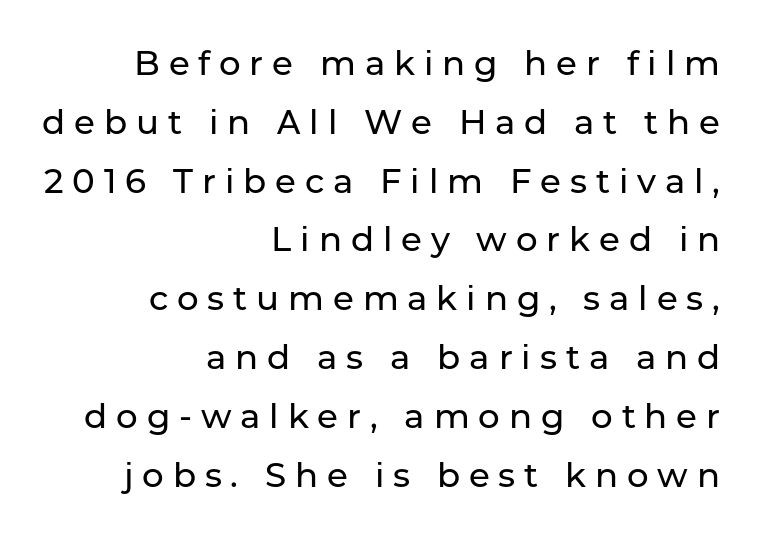
{"serif": "no", "italic": "no", "width": "normal", "stroke_contrast": "low", "x_height": "medium", "monospaced": "no", "underline": "no", "align": "right", "line_spacing_ratio": 1.73, "letter_spacing": "wide", "letter_spacing_em": 0.26, "glyph_px": 34}
